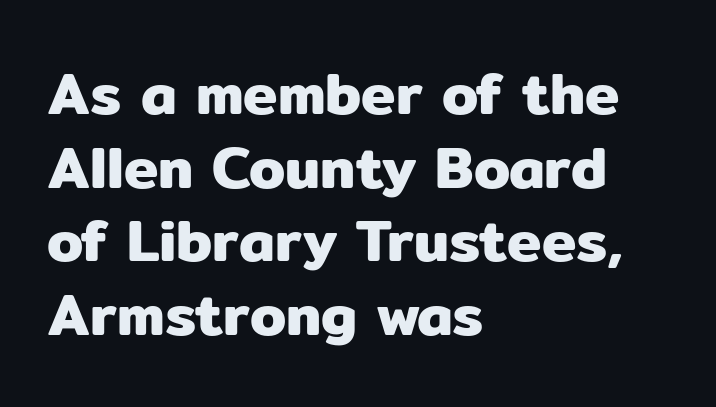
{"serif": "no", "italic": "no", "width": "normal", "stroke_contrast": "low", "x_height": "medium", "monospaced": "no", "underline": "no", "align": "left", "line_spacing": "normal", "line_spacing_ratio": 1.27, "letter_spacing": "normal", "letter_spacing_em": 0.0, "glyph_px": 58}
